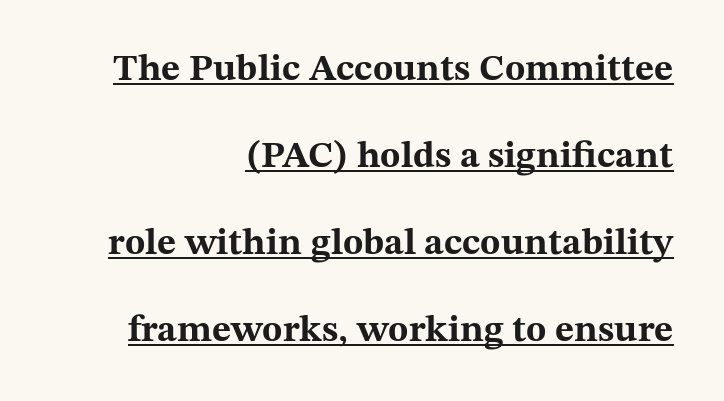
All the whitespace from short lines collects on the left. What's the leading like? Stretched, with rows far apart. Quick note: underline on. Look at the bottom of the vertical strokes: they flare into serifs here. These lines were composed using upright roman letters.
